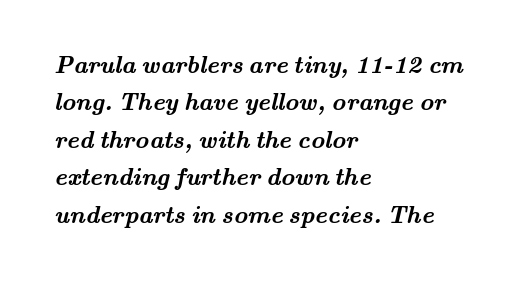
Leading: standard. Plenty of ink on the page — the face is bold. Letter spacing: default. These lines stack with their left ends in a neat column.
